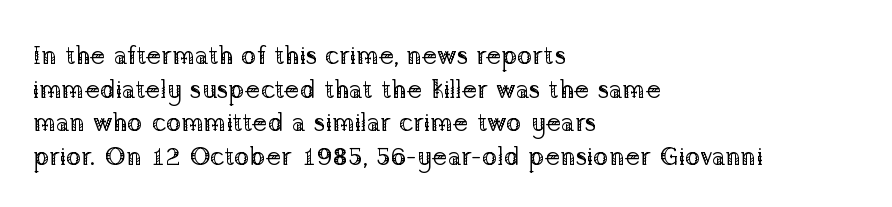
The image shows 26 px text type, upright; set left-aligned, normal line spacing (1.29x), normal letter spacing, not underlined.
